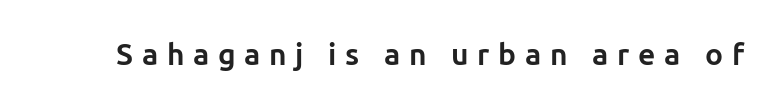
The area under the type is left untouched. Quick note: not italic, upright. These lines have a slow, spaced-out rhythm from letter to letter. On the weight axis this lands at bold, roughly 700. Letterform terminals end flat and unadorned throughout the passage. The face used here is proportionally spaced, like ordinary book or web type.
